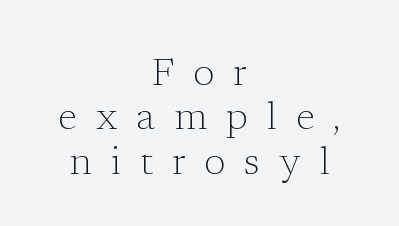
Q: Is the text bold? A: No.
Q: Is the text italic (slanted)? A: No, it is upright.
Q: Is the typeface a serif or a sans-serif typeface? A: Serif.
Q: Is the text underlined? A: No.
Q: How is the paragraph aligned? A: Centered.
Q: Is the spacing between letters normal or unusually wide? A: Unusually wide.
Q: Is the spacing between lines tight, normal or loose? A: Tight.
Q: Width (condensed, normal, or wide)? A: Normal.
Q: Stroke contrast? A: Low.
Q: x-height? A: Medium.
Q: Monospaced? A: No.
